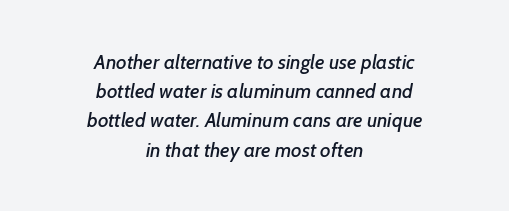
Unmarked baselines from the first word to the last. The whitespace from short lines is split evenly between both sides. Regular leading. The letterforms sit shoulder to shoulder at normal distance.
